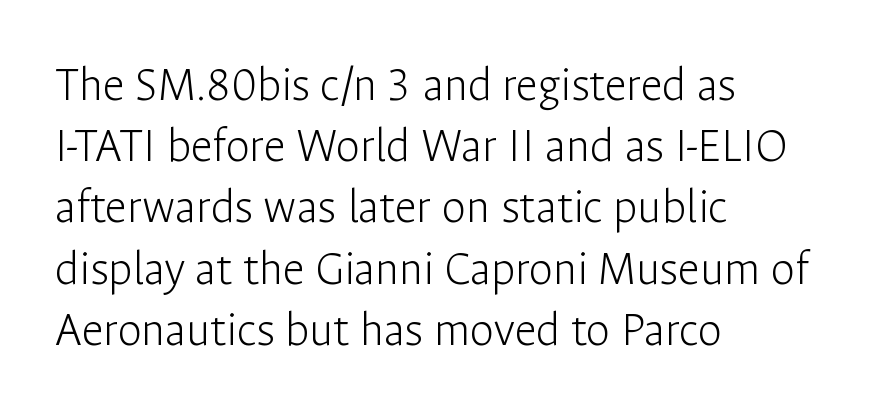
{"serif": "no", "italic": "no", "bold": "no", "weight": "light", "width": "normal", "stroke_contrast": "low", "x_height": "medium", "monospaced": "no", "underline": "no", "align": "left", "line_spacing": "normal", "line_spacing_ratio": 1.25, "letter_spacing": "normal", "letter_spacing_em": 0.0, "glyph_px": 49}
